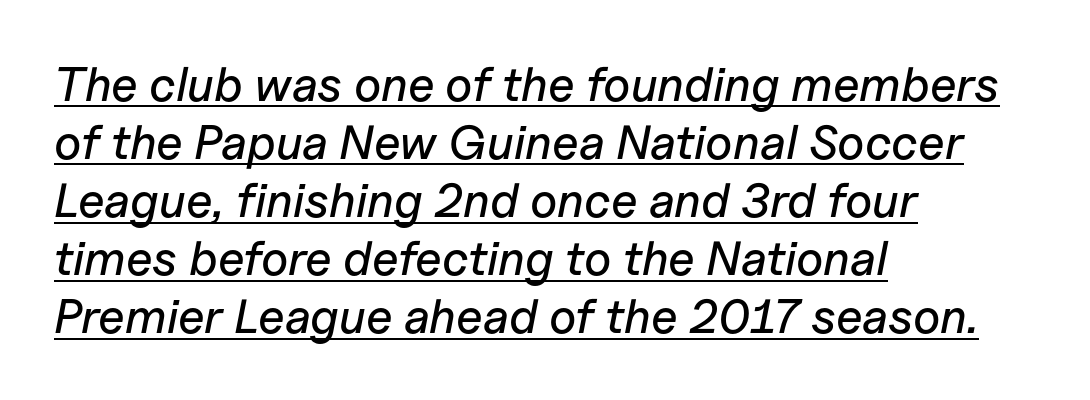
Q: Is the text italic (slanted)? A: Yes, it leans right by about 11 degrees.
Q: Is the text underlined? A: Yes.
Q: How is the paragraph aligned? A: Left-aligned.
Q: Is the spacing between letters normal or unusually wide? A: Normal.
Q: Width (condensed, normal, or wide)? A: Normal.
Q: Stroke contrast? A: Low.
Q: x-height? A: Medium.
Q: Monospaced? A: No.
